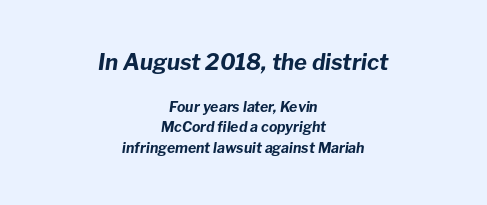
{"italic": "yes", "lean": "right", "slant_degrees": 8, "bold": "yes", "underline": "no", "align": "center", "line_spacing": "normal", "line_spacing_ratio": 1.46, "letter_spacing": "normal", "letter_spacing_em": 0.0, "larger_block": "first", "size_ratio": 1.57, "glyph_px": 22}
